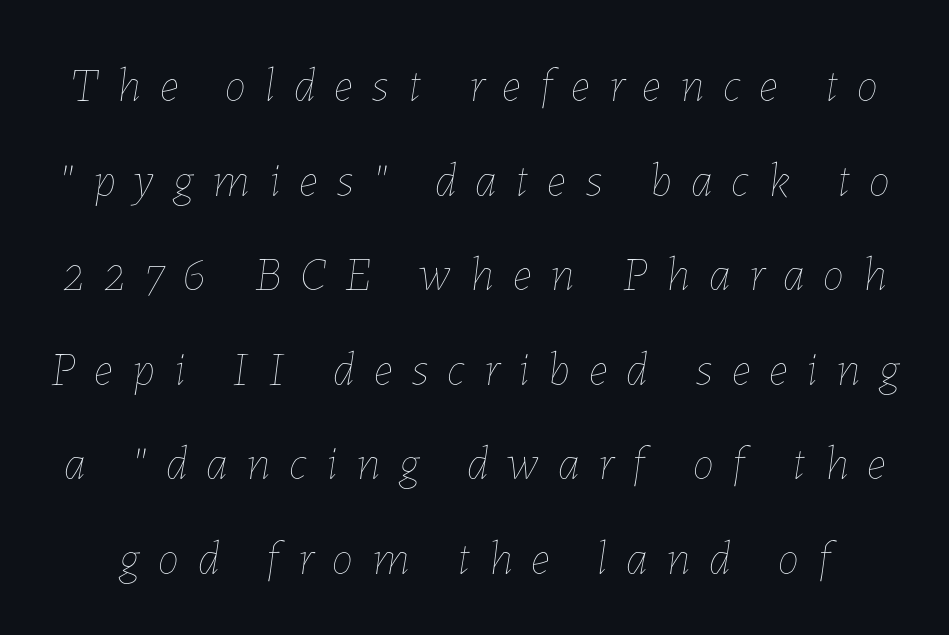
A typesetter would call this proportional, since set widths differ per character. Words float on clear page, feet unadorned. Think standard paragraph weight, or any step lighter than that. Compared with typical paragraphs, the rows here are farther apart. The passage shown has open, widely tracked lettering throughout. You can tell it's italic because the verticals aren't actually vertical.
